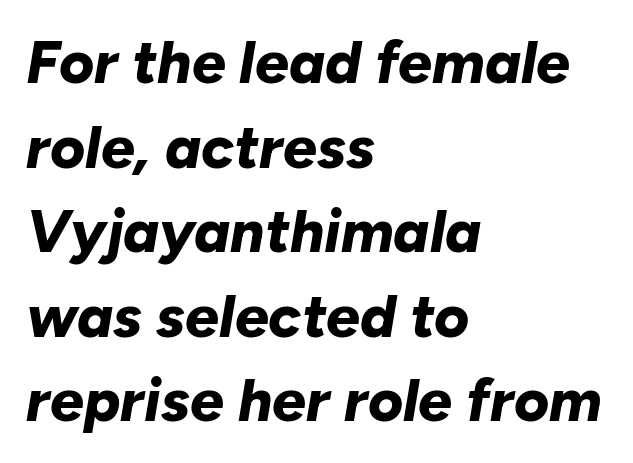
{"italic": "yes", "lean": "right", "slant_degrees": 10, "bold": "yes", "weight": "bold", "width": "normal", "stroke_contrast": "low", "x_height": "medium", "monospaced": "no", "underline": "no", "align": "left", "line_spacing": "normal", "line_spacing_ratio": 1.41, "letter_spacing": "normal", "letter_spacing_em": 0.0, "glyph_px": 60}
